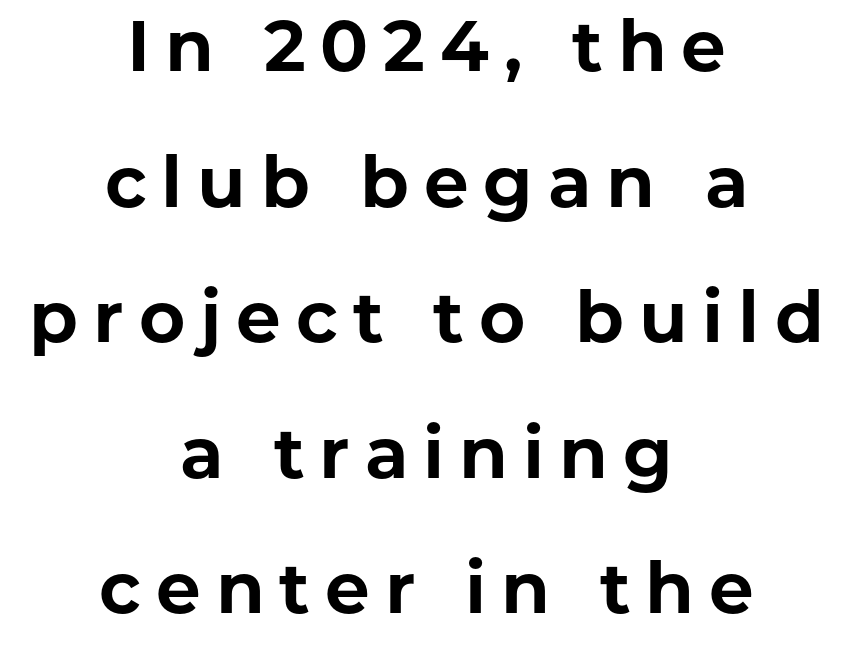
The image shows 71 px bold sans-serif type, upright; set centered, loose line spacing (1.91x), unusually wide letter spacing (+0.21 em), not underlined; low stroke contrast and a medium x-height.
